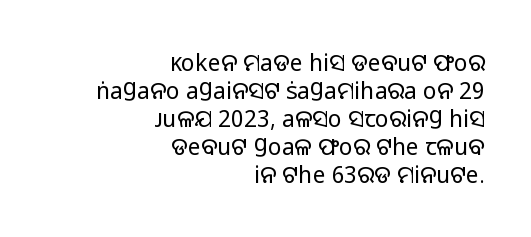
The image shows 23 px text type, upright; set right-aligned, line spacing 1.22x, normal letter spacing, not underlined.
